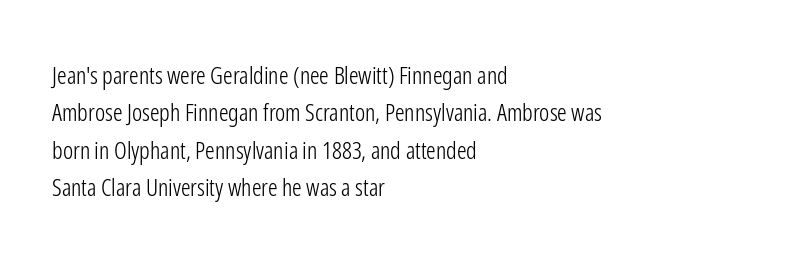
{"italic": "no", "bold": "no", "underline": "no", "align": "left", "line_spacing": "normal", "line_spacing_ratio": 1.56, "letter_spacing": "normal", "letter_spacing_em": 0.0, "glyph_px": 24}
